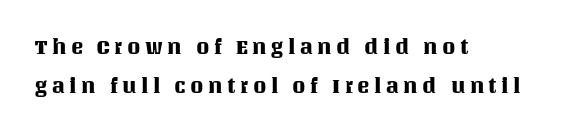
The image shows 21 px text type, upright; set left-aligned, line spacing 1.84x, unusually wide letter spacing (+0.21 em), not underlined.
